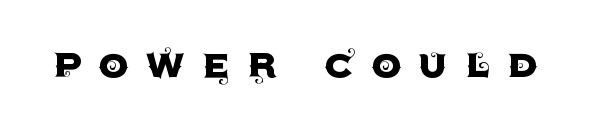
The image shows 48 px sans-serif type, upright; set unusually wide letter spacing (+0.35 em), not underlined; a large x-height.
